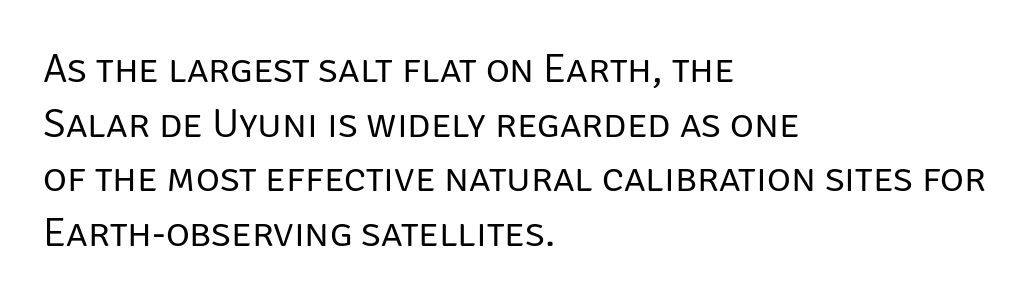
The image shows 41 px regular-weight sans-serif type, upright; set left-aligned, normal line spacing (1.33x), normal letter spacing, not underlined; low stroke contrast and a large x-height.
